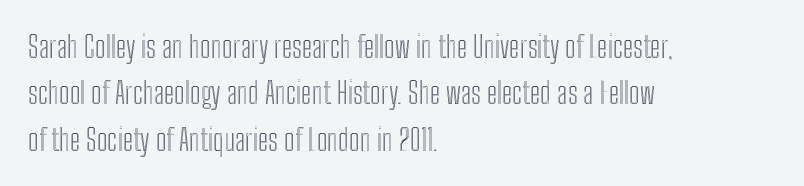
Q: Is the text italic (slanted)? A: No, it is upright.
Q: Is the text underlined? A: No.
Q: How is the paragraph aligned? A: Left-aligned.
Q: Is the spacing between letters normal or unusually wide? A: Normal.
Q: Is the spacing between lines tight, normal or loose? A: Normal.
Q: Width (condensed, normal, or wide)? A: Condensed.
Q: x-height? A: Medium.
Q: Monospaced? A: No.
